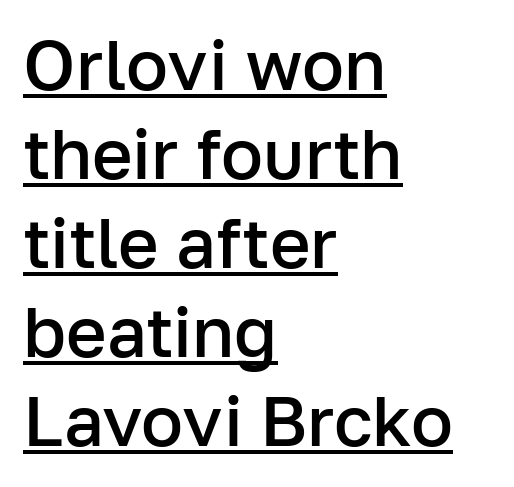
Every word sits above its own underline. The sample has been set in demibold, a notch under bold. Quick note: not italic, upright. The ragged edge is on the right, which tells us the setting is flush left. The rendering keeps characters at their native spacing. Note the varied advance widths — an 'i' is clearly narrower than an 'm'.
